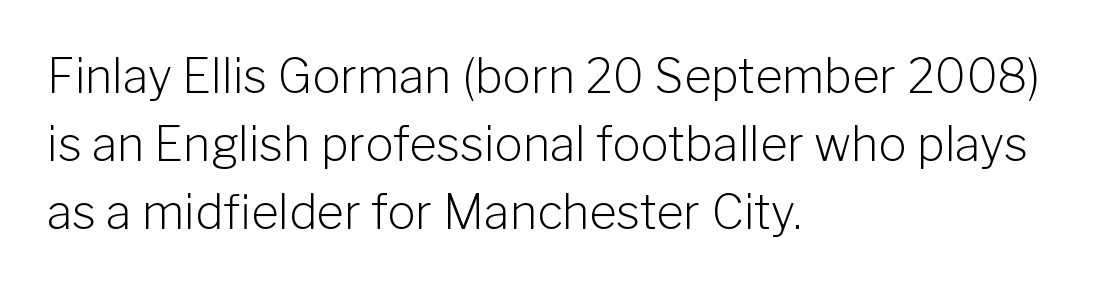
Q: Is the text bold? A: No.
Q: Is the text italic (slanted)? A: No, it is upright.
Q: Is the typeface a serif or a sans-serif typeface? A: Sans-serif.
Q: Is the text underlined? A: No.
Q: How is the paragraph aligned? A: Left-aligned.
Q: Is the spacing between letters normal or unusually wide? A: Normal.
Q: Is the spacing between lines tight, normal or loose? A: Normal.
Q: Width (condensed, normal, or wide)? A: Normal.
Q: Stroke contrast? A: Low.
Q: x-height? A: Medium.
Q: Monospaced? A: No.
